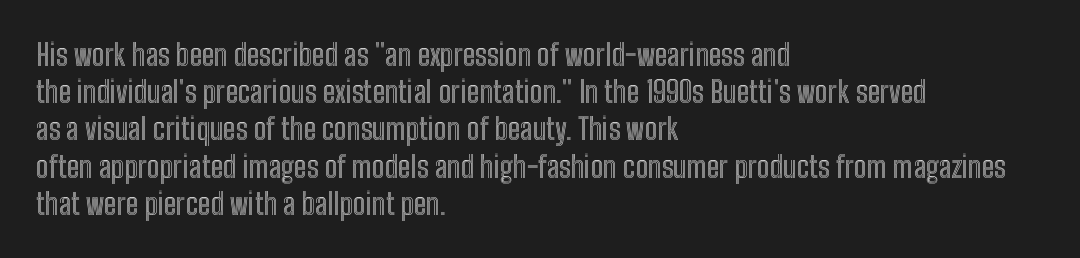
The image shows 30 px condensed type, upright; set left-aligned, line spacing 1.24x, normal letter spacing, not underlined; a medium x-height.
